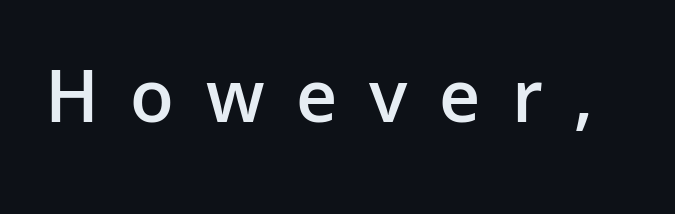
The face used here is a sans, in the tradition of grotesques and geometrics. This sample has the flowing, uneven cadence of proportional lettering. Characters remain perfectly vertical along every line. Here the glyphs are tracked loosely, breaking word shapes into spaced letters. Honestly, there is no underline to notice here at all. This is moderately heavy type, rendered in semibold.
